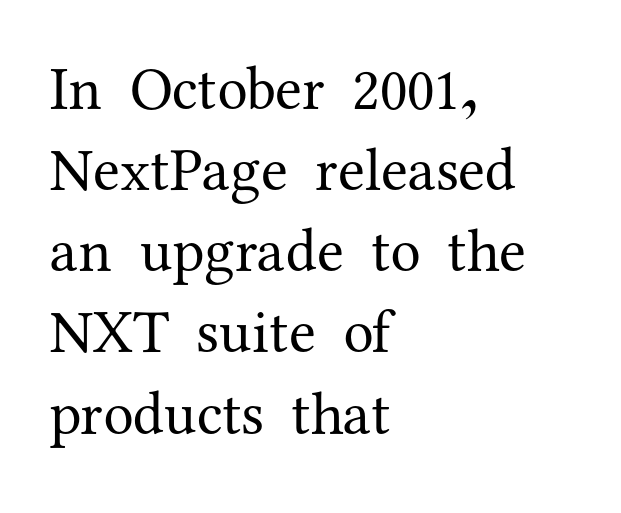
{"serif": "yes", "italic": "no", "bold": "no", "weight": "regular", "width": "normal", "stroke_contrast": "medium", "x_height": "medium", "monospaced": "no", "underline": "no", "align": "left", "line_spacing": "normal", "line_spacing_ratio": 1.33, "letter_spacing": "normal", "letter_spacing_em": 0.0, "glyph_px": 61}
